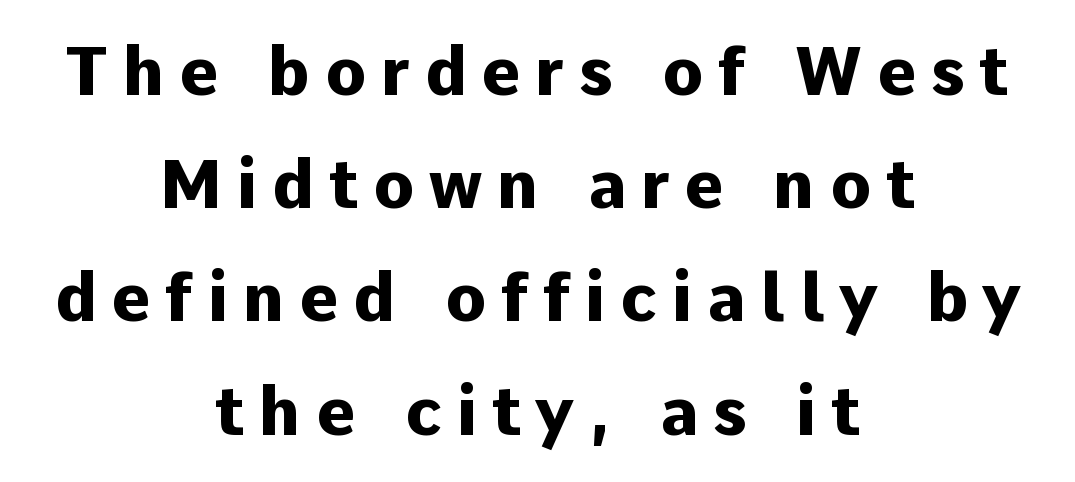
Q: Is the text bold? A: Yes.
Q: Is the text italic (slanted)? A: No, it is upright.
Q: Is the typeface a serif or a sans-serif typeface? A: Sans-serif.
Q: Is the text underlined? A: No.
Q: How is the paragraph aligned? A: Centered.
Q: Is the spacing between letters normal or unusually wide? A: Unusually wide.
Q: Is the spacing between lines tight, normal or loose? A: Normal.
Q: Width (condensed, normal, or wide)? A: Normal.
Q: Stroke contrast? A: Low.
Q: x-height? A: Medium.
Q: Monospaced? A: No.
